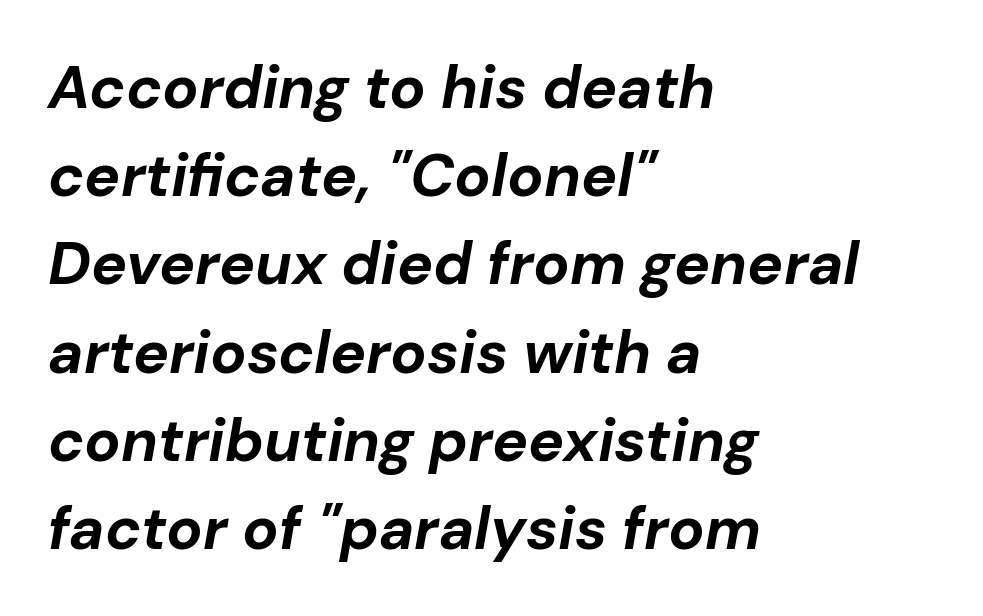
The image shows 60 px bold type, italic (leaning right); set left-aligned, normal line spacing (1.47x), normal letter spacing, not underlined; low stroke contrast and a medium x-height.
